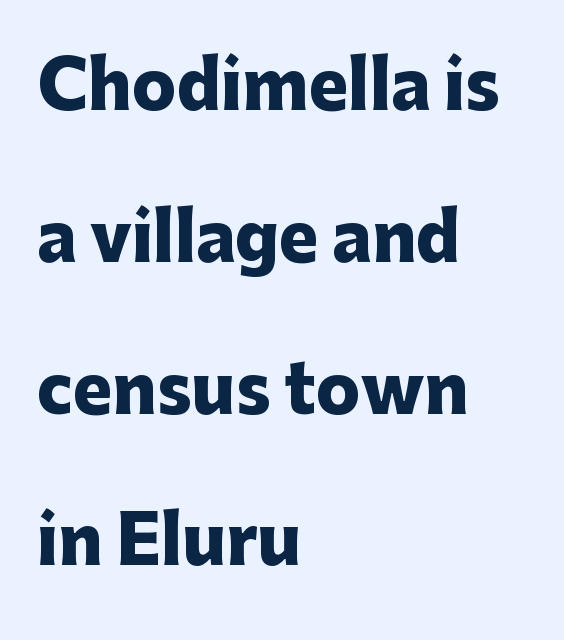
The image shows 66 px heavy sans-serif type, upright; set left-aligned, loose line spacing (2.3x), normal letter spacing, not underlined; low stroke contrast and a medium x-height.
